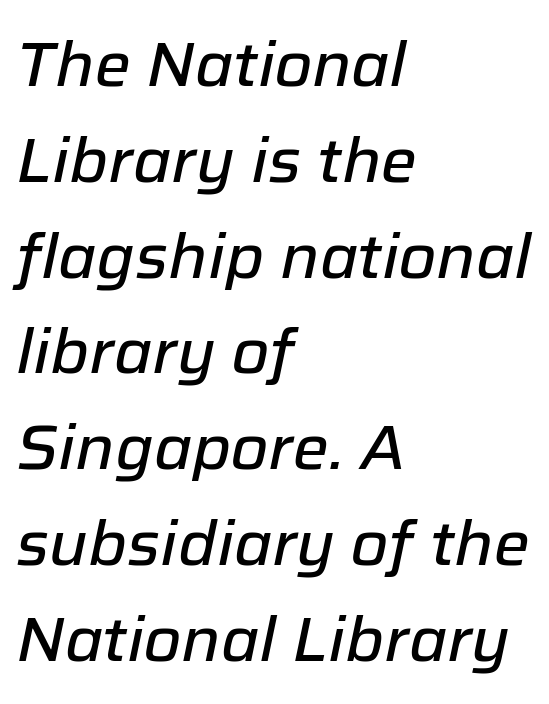
The image shows 61 px text type, italic (leaning right); set left-aligned, normal line spacing (1.57x), normal letter spacing, not underlined; low stroke contrast and a medium x-height.
